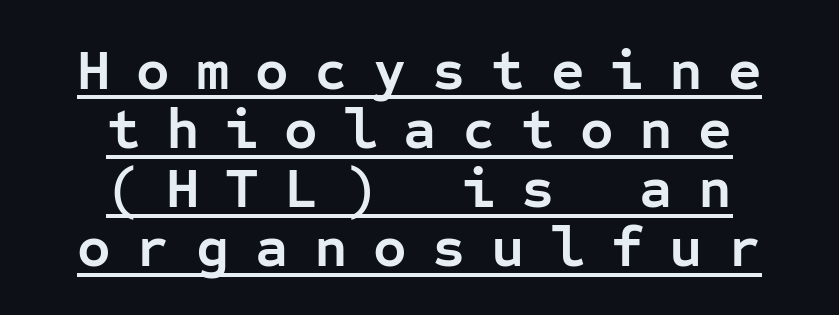
{"serif": "no", "italic": "no", "bold": "yes", "weight": "semibold", "width": "normal", "stroke_contrast": "low", "x_height": "medium", "monospaced": "yes", "underline": "yes", "align": "center", "line_spacing": "tight", "line_spacing_ratio": 1.02, "letter_spacing": "wide", "letter_spacing_em": 0.44, "glyph_px": 58}
